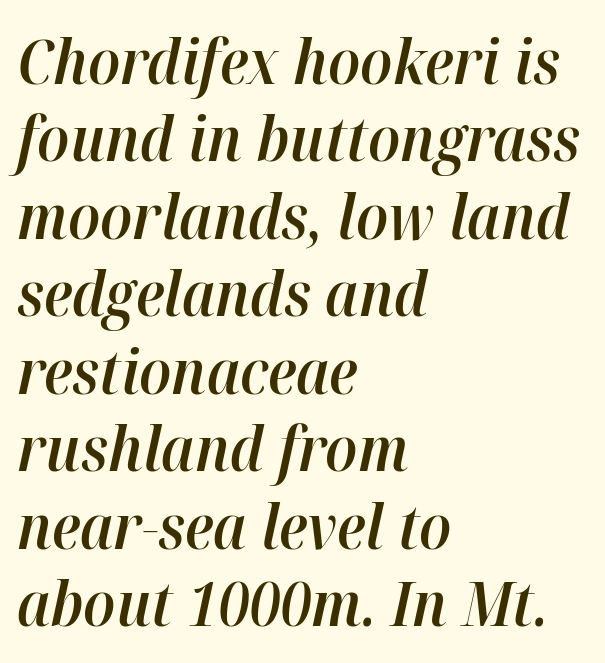
{"italic": "yes", "lean": "right", "slant_degrees": 12, "bold": "semi", "weight": "semibold", "width": "normal", "stroke_contrast": "high", "x_height": "medium", "monospaced": "no", "underline": "no", "align": "left", "line_spacing": "normal", "line_spacing_ratio": 1.25, "letter_spacing": "normal", "letter_spacing_em": 0.0, "glyph_px": 62}
